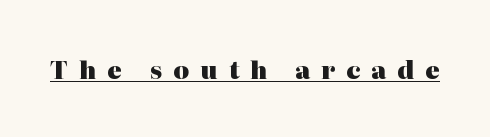
Q: Is the text bold? A: Yes.
Q: Is the text italic (slanted)? A: No, it is upright.
Q: Is the text underlined? A: Yes.
Q: Is the spacing between letters normal or unusually wide? A: Unusually wide.
